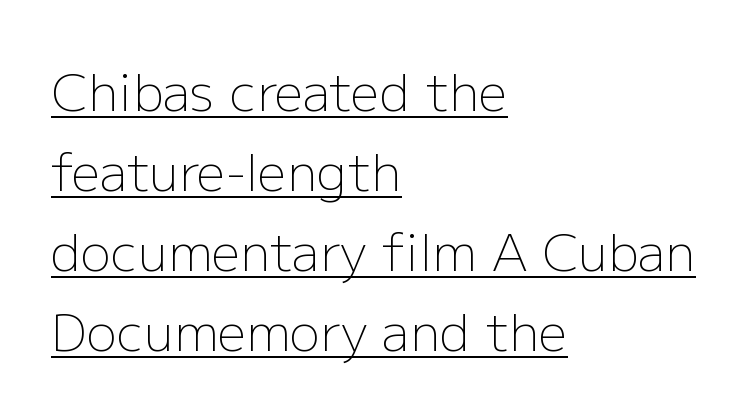
The image shows 51 px light sans-serif type, upright; set left-aligned, normal line spacing (1.57x), normal letter spacing, underlined; low stroke contrast and a medium x-height.
